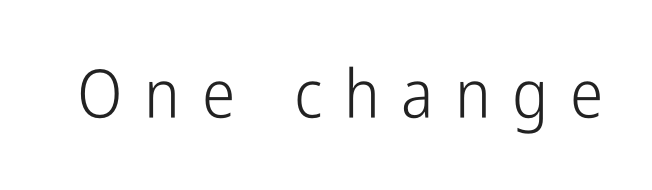
Q: Is the text bold? A: No.
Q: Is the text italic (slanted)? A: No, it is upright.
Q: Is the typeface a serif or a sans-serif typeface? A: Sans-serif.
Q: Is the text underlined? A: No.
Q: Is the spacing between letters normal or unusually wide? A: Unusually wide.
Q: Width (condensed, normal, or wide)? A: Condensed.
Q: Stroke contrast? A: Low.
Q: x-height? A: Medium.
Q: Monospaced? A: No.
